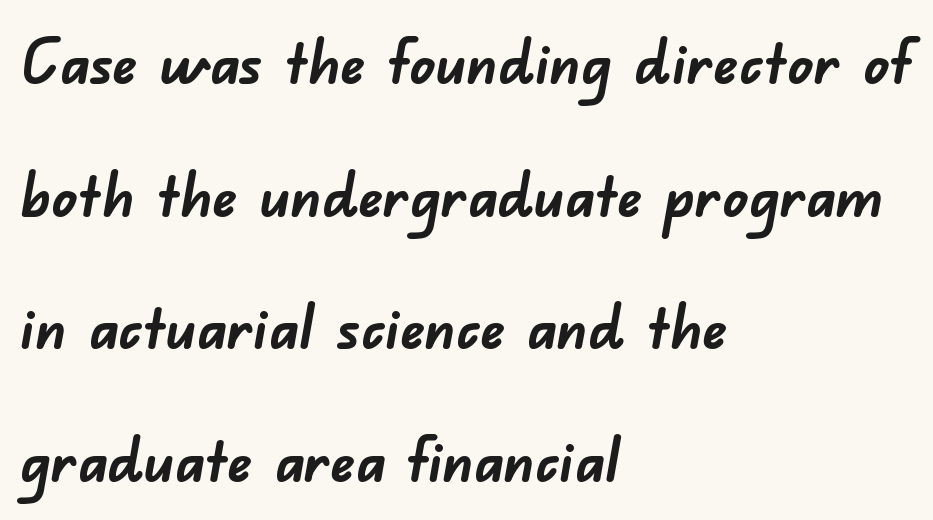
Q: Is the text bold? A: Yes.
Q: Is the typeface a serif or a sans-serif typeface? A: Sans-serif.
Q: Is the text underlined? A: No.
Q: How is the paragraph aligned? A: Left-aligned.
Q: Is the spacing between letters normal or unusually wide? A: Normal.
Q: Is the spacing between lines tight, normal or loose? A: Loose.
Q: Width (condensed, normal, or wide)? A: Normal.
Q: Stroke contrast? A: Low.
Q: x-height? A: Small.
Q: Monospaced? A: No.
